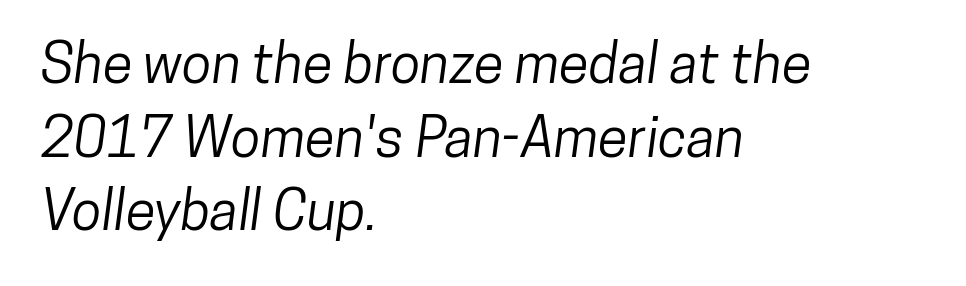
The image shows 55 px condensed sans-serif type; set left-aligned, normal line spacing (1.34x), normal letter spacing, not underlined; low stroke contrast and a medium x-height.
